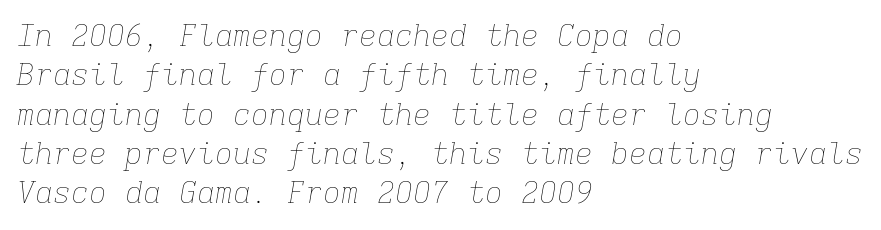
The face used here is monospaced, like something from a code editor. No heavy texture on the line: the type isn't bold. Notice how the stems are inclined rather than vertical — that's the hallmark of italics. Horizontally, the lines are justified to the leading edge only. Tracking here is standard; glyphs follow each other at the usual distance. The baseline area is clear.
